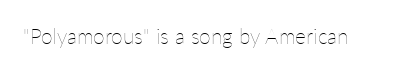
The passage shown is not underscored anywhere. The font's upright variant was chosen for this text. Stems here are at most as thick as an everyday book face. Observe the ordinary spacing: letters are neighbours, not strangers.
